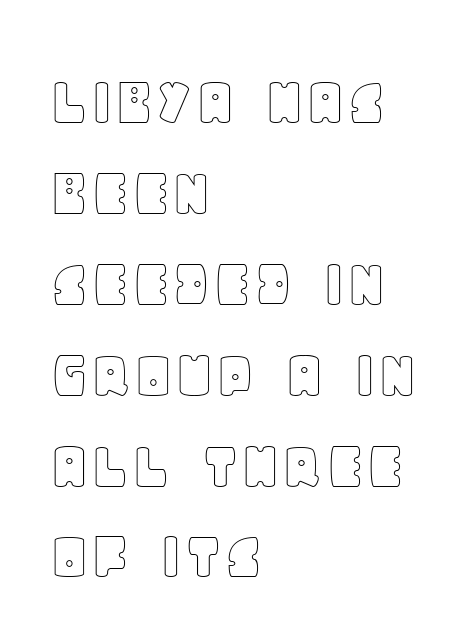
{"italic": "no", "width": "normal", "x_height": "large", "monospaced": "no", "underline": "no", "align": "left", "line_spacing": "normal", "line_spacing_ratio": 1.28, "letter_spacing": "normal", "letter_spacing_em": 0.0, "glyph_px": 71}
